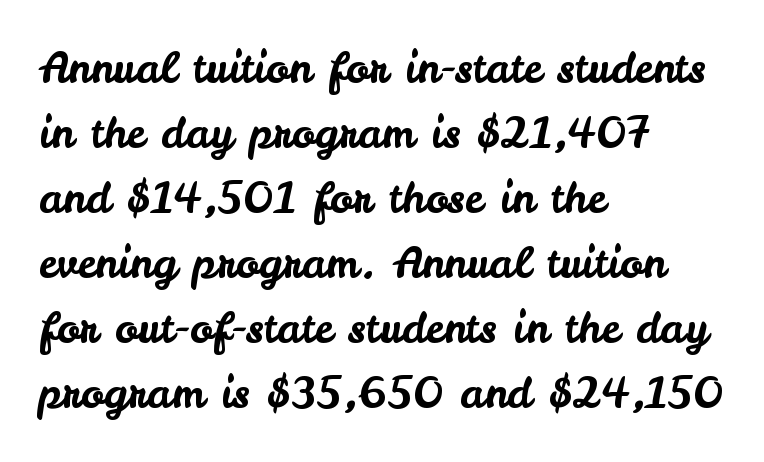
{"serif": "no", "width": "normal", "stroke_contrast": "low", "x_height": "small", "monospaced": "no", "underline": "no", "align": "left", "line_spacing": "normal", "line_spacing_ratio": 1.55, "letter_spacing": "normal", "letter_spacing_em": 0.0, "glyph_px": 42}
